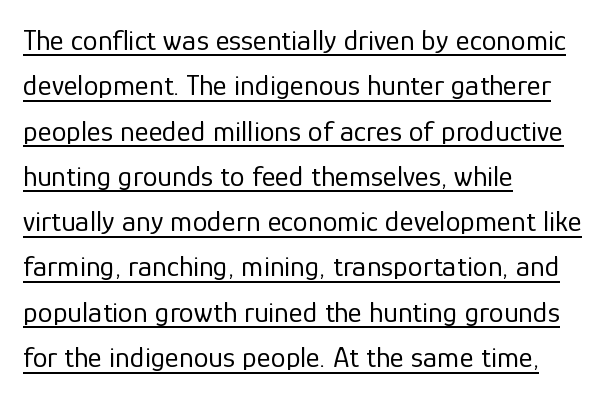
Every word sits above its own underline. This rendering uses left alignment, leaving the right contour irregular. You could call the tracking neutral — neither tight nor loose. The text was rendered using a sans face with plain stroke endings. Is the stroke heavy? The answer is a plain regular-or-lighter.
